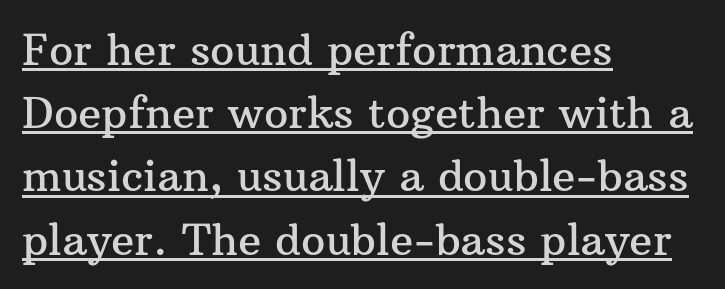
{"serif": "yes", "italic": "no", "width": "normal", "stroke_contrast": "medium", "x_height": "medium", "monospaced": "no", "underline": "yes", "align": "left", "line_spacing": "normal", "line_spacing_ratio": 1.47, "letter_spacing": "normal", "letter_spacing_em": 0.0, "glyph_px": 43}
